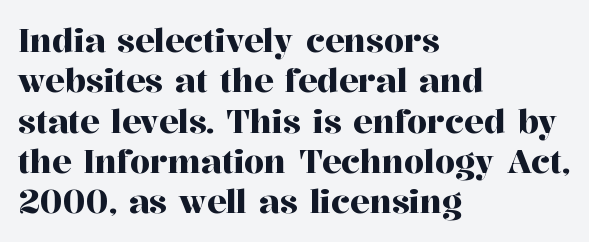
The image shows 32 px serif type, upright; set left-aligned, normal line spacing (1.26x), normal letter spacing, not underlined; high stroke contrast and a medium x-height.
